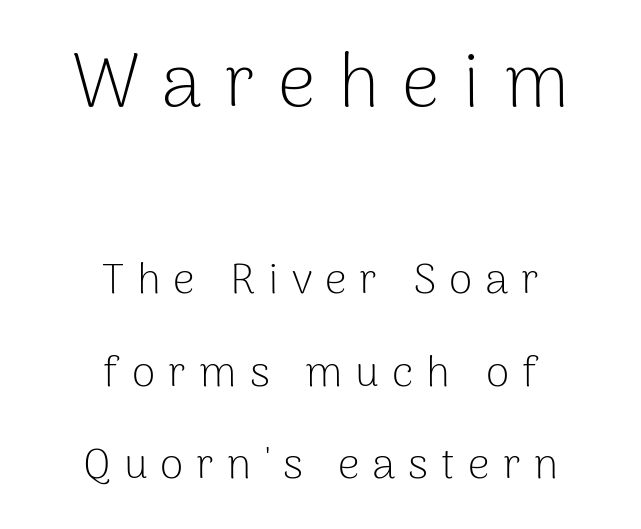
Teacher's note: observe the equal gaps on both sides — that is centered alignment. This sample uses expanded letter spacing, leaving extra air between glyphs. A typesetter would call this proportional, since set widths differ per character. Vertical stems look standard width or narrower in stroke.
